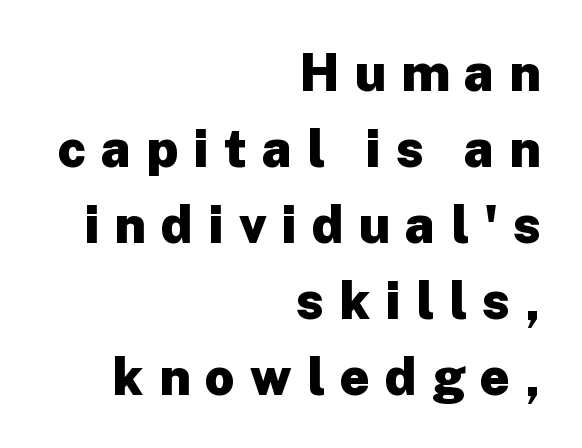
{"serif": "no", "italic": "no", "bold": "yes", "weight": "heavy", "width": "normal", "stroke_contrast": "low", "x_height": "medium", "monospaced": "no", "underline": "no", "align": "right", "line_spacing": "normal", "line_spacing_ratio": 1.46, "letter_spacing": "wide", "letter_spacing_em": 0.29, "glyph_px": 52}
